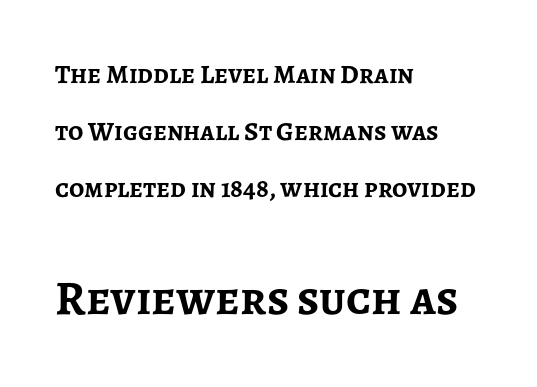
I'd call this a sans setting — the letters go barefoot. The passage is arranged the way most books set body copy — flush left. Vertical spacing — loose. The tracking reads as untouched default to a designer's eye. A student would notice the bottom passage is typeset larger than what precedes it. These lines are rendered in a variable-pitch font.
